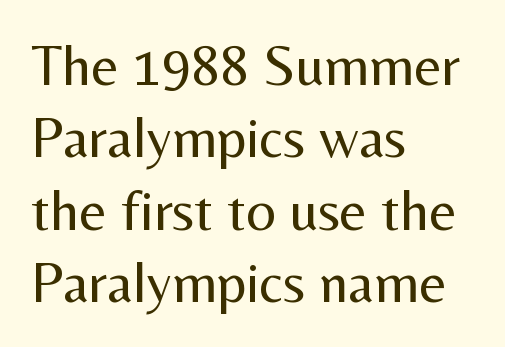
{"serif": "no", "italic": "no", "bold": "no", "weight": "regular", "width": "normal", "stroke_contrast": "medium", "x_height": "medium", "monospaced": "no", "underline": "no", "align": "left", "line_spacing": "normal", "line_spacing_ratio": 1.25, "letter_spacing": "normal", "letter_spacing_em": 0.0, "glyph_px": 58}
